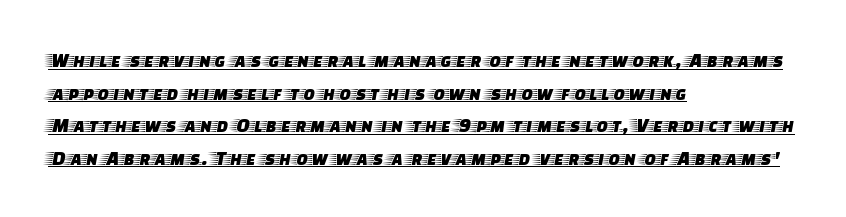
Is there much room between lines? A standard amount, neither cramped nor airy. The lines in this sample share a left origin and differ only in where they stop. The glyphs are accompanied by a horizontal stroke just below them. The rendering keeps characters at their native spacing.
